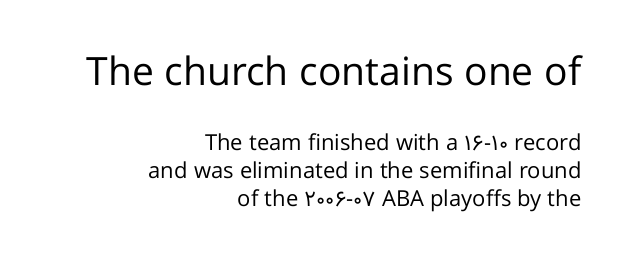
{"serif": "no", "italic": "no", "bold": "no", "weight": "regular", "width": "normal", "stroke_contrast": "low", "x_height": "medium", "monospaced": "no", "underline": "no", "align": "right", "line_spacing": "normal", "line_spacing_ratio": 1.29, "letter_spacing": "normal", "letter_spacing_em": 0.0, "larger_block": "first", "size_ratio": 1.77, "glyph_px": 39}
